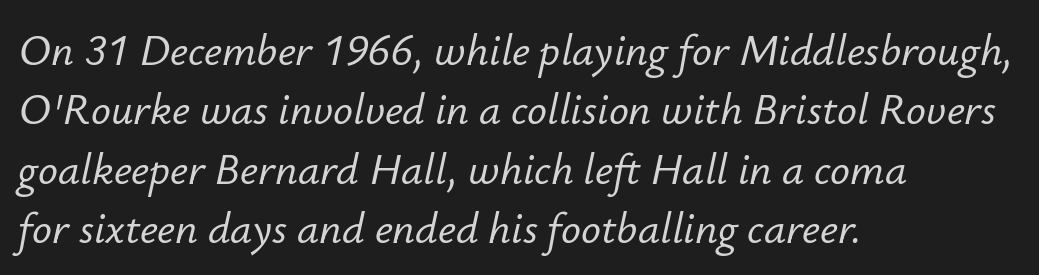
{"italic": "yes", "lean": "right", "slant_degrees": 12, "width": "normal", "stroke_contrast": "low", "x_height": "small", "monospaced": "no", "underline": "no", "align": "left", "line_spacing": "normal", "line_spacing_ratio": 1.35, "letter_spacing": "normal", "letter_spacing_em": 0.0, "glyph_px": 44}
